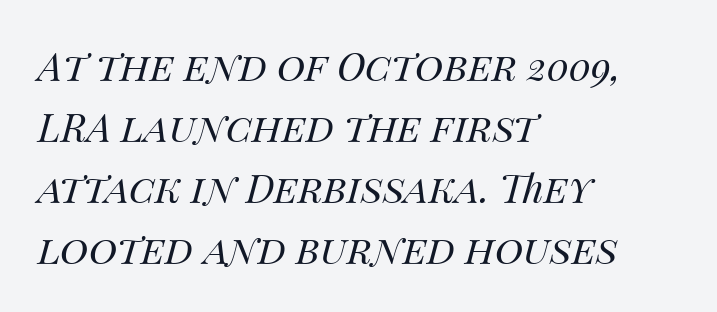
The image shows 39 px regular-weight type, italic (leaning right); set left-aligned, normal line spacing (1.56x), normal letter spacing, not underlined; medium stroke contrast and a large x-height.
